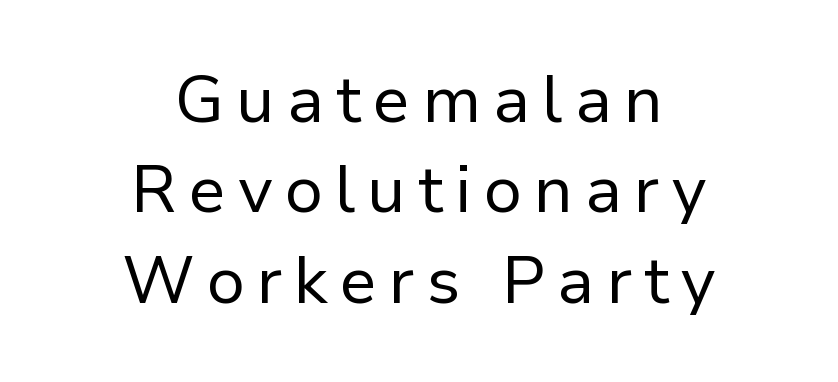
The image shows 66 px regular-weight sans-serif type, upright; set centered, normal line spacing (1.37x), not underlined; low stroke contrast and a medium x-height.
